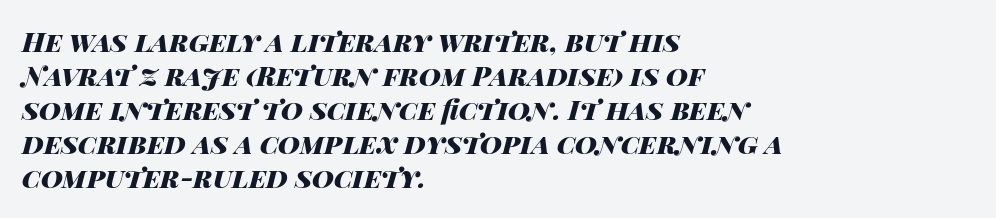
{"italic": "yes", "lean": "right", "slant_degrees": 14, "bold": "yes", "underline": "no", "align": "left", "line_spacing": "normal", "line_spacing_ratio": 1.26, "letter_spacing": "normal", "letter_spacing_em": 0.0, "glyph_px": 27}
